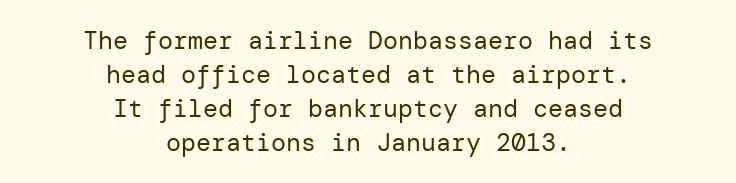
{"italic": "no", "bold": "no", "underline": "no", "align": "center", "line_spacing": "normal", "line_spacing_ratio": 1.36, "letter_spacing": "normal", "letter_spacing_em": 0.0, "glyph_px": 25}
